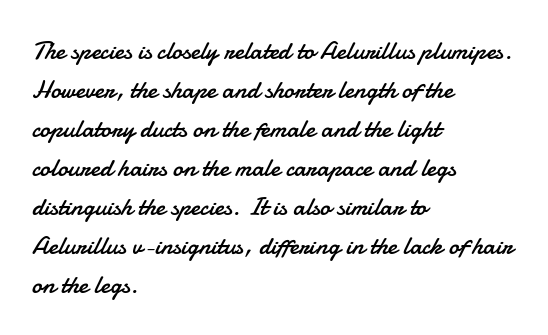
The image shows 26 px text type; set left-aligned, normal line spacing (1.5x), normal letter spacing, not underlined.
